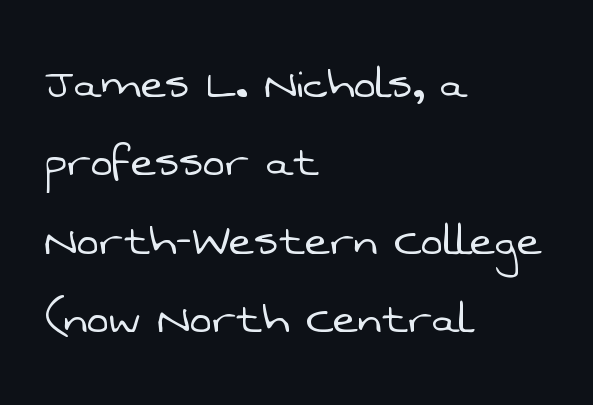
Q: Is the text bold? A: No.
Q: Is the typeface a serif or a sans-serif typeface? A: Sans-serif.
Q: Is the text underlined? A: No.
Q: How is the paragraph aligned? A: Left-aligned.
Q: Is the spacing between letters normal or unusually wide? A: Normal.
Q: Is the spacing between lines tight, normal or loose? A: Normal.
Q: Width (condensed, normal, or wide)? A: Normal.
Q: Stroke contrast? A: Low.
Q: x-height? A: Medium.
Q: Monospaced? A: No.
